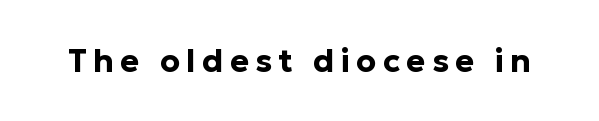
Q: Is the text bold? A: Yes.
Q: Is the text italic (slanted)? A: No, it is upright.
Q: Is the typeface a serif or a sans-serif typeface? A: Sans-serif.
Q: Is the text underlined? A: No.
Q: Is the spacing between letters normal or unusually wide? A: Unusually wide.
Q: Width (condensed, normal, or wide)? A: Normal.
Q: Stroke contrast? A: Low.
Q: x-height? A: Medium.
Q: Monospaced? A: No.
